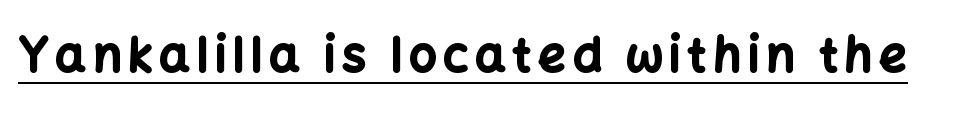
The type family on display is of the sans-serif kind. Like a heading marked for emphasis, these lines bear an underscore. Do the letters lean? They stand straight. How heavy is the stroke? Heavy — this is a bold.
